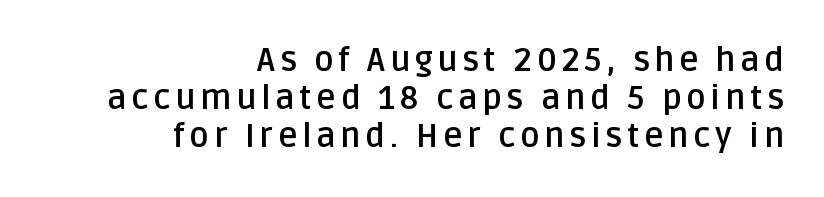
{"serif": "no", "italic": "no", "bold": "yes", "weight": "semibold", "width": "normal", "stroke_contrast": "low", "x_height": "large", "monospaced": "no", "underline": "no", "align": "right", "line_spacing": "tight", "line_spacing_ratio": 1.15, "glyph_px": 33}
